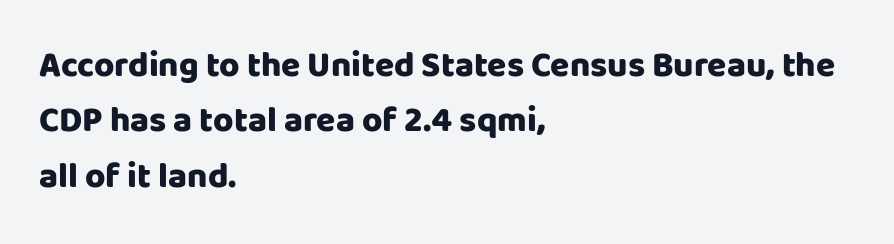
The image shows 35 px heavy sans-serif type, upright; set left-aligned, normal line spacing (1.58x), normal letter spacing, not underlined; low stroke contrast and a large x-height.
